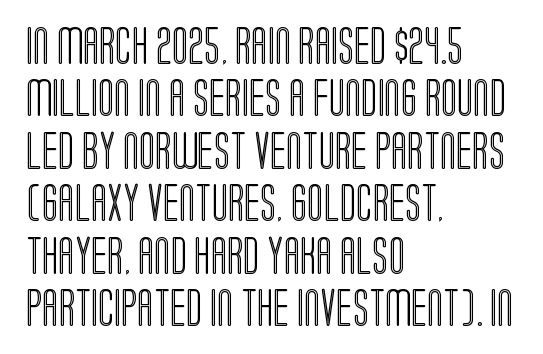
Q: Is the text italic (slanted)? A: No, it is upright.
Q: Is the text underlined? A: No.
Q: How is the paragraph aligned? A: Left-aligned.
Q: Is the spacing between letters normal or unusually wide? A: Normal.
Q: Is the spacing between lines tight, normal or loose? A: Normal.
Q: Width (condensed, normal, or wide)? A: Condensed.
Q: x-height? A: Large.
Q: Monospaced? A: No.
